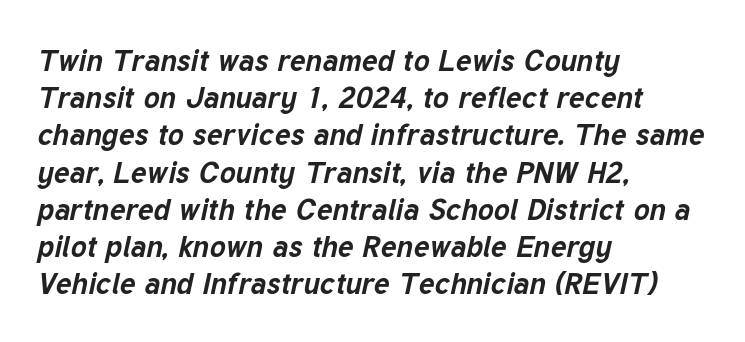
Descenders hang freely into open space. Italic? Definitely — the glyphs are oblique. The strokes are fattened all the way to bold. Alignment: flush left. These lines are rendered in a variable-pitch font.
